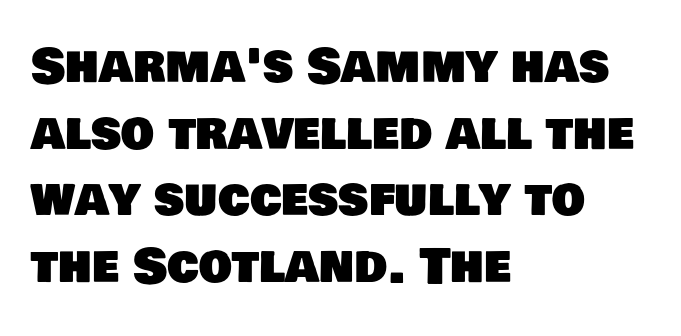
Quick note: interline space is typical. Clear beneath every line of the passage. One-word summary of the alignment: left. I'd call this a sans setting — the letters go barefoot.
